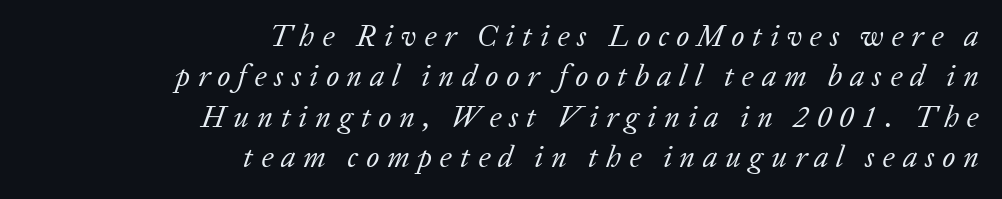
Q: Is the text bold? A: No.
Q: Is the text italic (slanted)? A: Yes, it leans right by about 20 degrees.
Q: Is the typeface a serif or a sans-serif typeface? A: Serif.
Q: Is the text underlined? A: No.
Q: How is the paragraph aligned? A: Right-aligned.
Q: Is the spacing between letters normal or unusually wide? A: Unusually wide.
Q: Is the spacing between lines tight, normal or loose? A: Normal.
Q: Width (condensed, normal, or wide)? A: Normal.
Q: Stroke contrast? A: Low.
Q: x-height? A: Medium.
Q: Monospaced? A: No.
